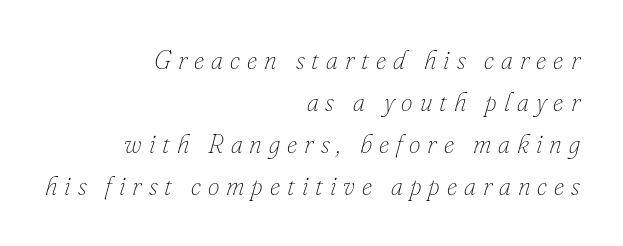
Q: Is the text bold? A: No.
Q: Is the text italic (slanted)? A: Yes, it leans right by about 16 degrees.
Q: Is the text underlined? A: No.
Q: How is the paragraph aligned? A: Right-aligned.
Q: Is the spacing between letters normal or unusually wide? A: Unusually wide.
Q: Is the spacing between lines tight, normal or loose? A: Normal.
